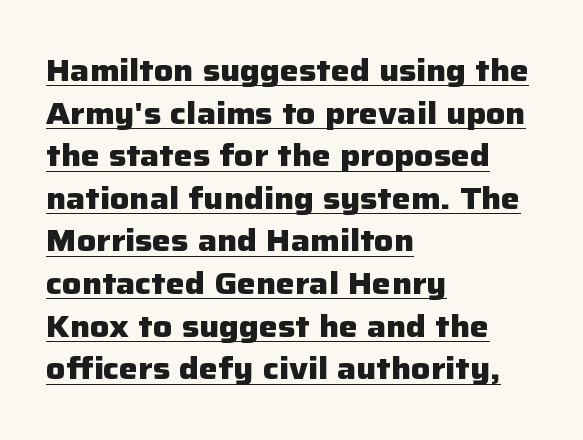
The image shows 30 px heavy sans-serif type, upright; set left-aligned, normal line spacing (1.42x), normal letter spacing, underlined; low stroke contrast and a medium x-height.
